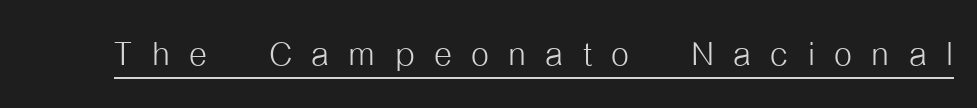
Short note: letters widely spaced. This is the regular roman posture of the typeface. Note the varied advance widths — an 'i' is clearly narrower than an 'm'. Serif or sans? Sans — the stroke terminals are bare.
